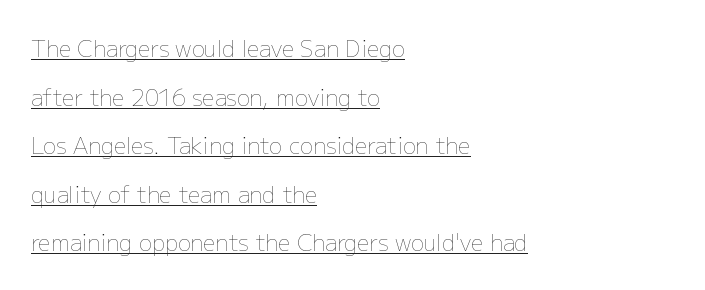
Q: Is the text bold? A: No.
Q: Is the text italic (slanted)? A: No, it is upright.
Q: Is the text underlined? A: Yes.
Q: How is the paragraph aligned? A: Left-aligned.
Q: Is the spacing between letters normal or unusually wide? A: Normal.
Q: Is the spacing between lines tight, normal or loose? A: Loose.
